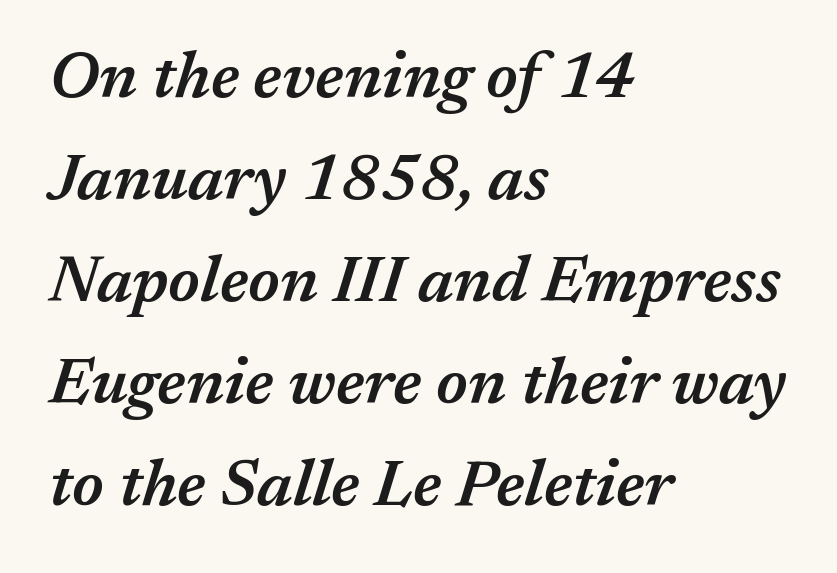
Bold? Not quite — semibold, heavier than regular but stopping short. Each row of text sits above clean, open space. These lines keep a tight, regular rhythm from letter to letter. Is this a fixed-width face? No — the glyphs have proportional, varying widths. Whoever set this chose a conventional vertical rhythm.
